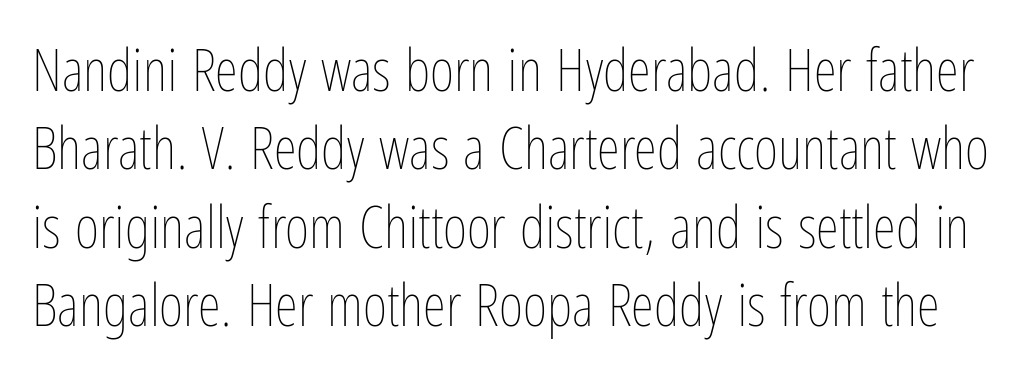
{"italic": "no", "bold": "no", "weight": "thin", "width": "condensed", "stroke_contrast": "low", "x_height": "medium", "monospaced": "no", "underline": "no", "line_spacing": "normal", "line_spacing_ratio": 1.33, "letter_spacing": "normal", "letter_spacing_em": 0.0, "glyph_px": 59}
